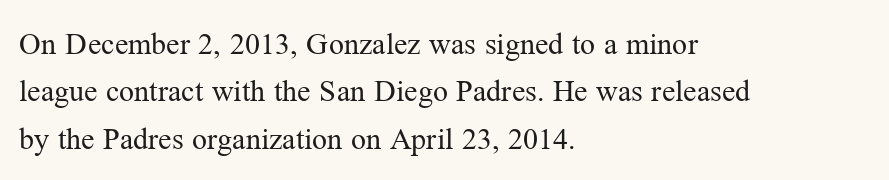
The image shows 30 px regular-weight serif type, upright; set left-aligned, normal line spacing (1.58x), normal letter spacing, not underlined; medium stroke contrast and a medium x-height.
